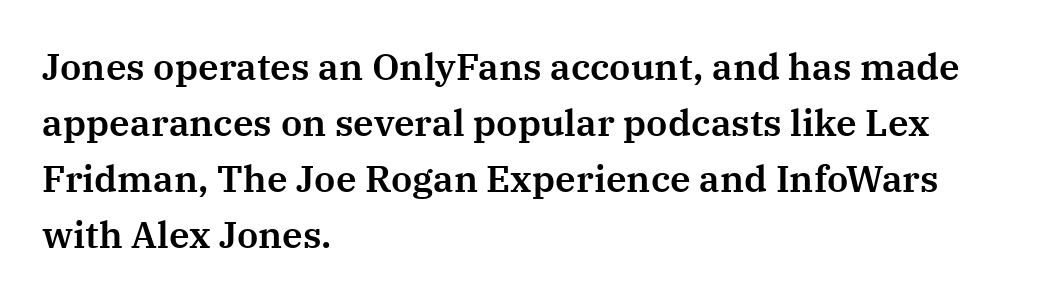
Letterform terminals end in serifs throughout the passage. These lines are rendered in a variable-pitch font. The letters stand upright; this is a roman face. The specimen omits any rule beneath the text block's lines.
